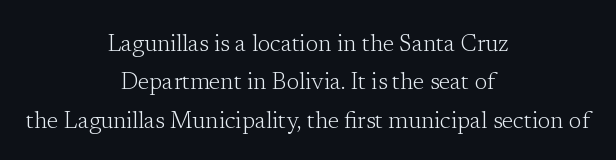
{"italic": "no", "bold": "no", "underline": "no", "align": "center", "line_spacing": "normal", "line_spacing_ratio": 1.67, "letter_spacing": "normal", "letter_spacing_em": 0.0, "glyph_px": 23}
